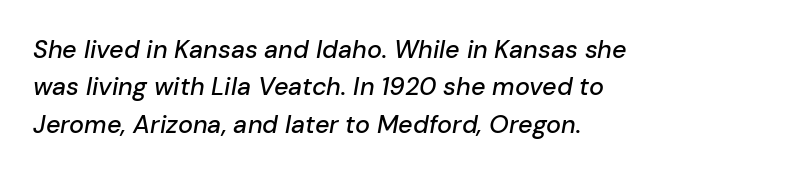
Q: Is the text italic (slanted)? A: Yes, it leans right by about 10 degrees.
Q: Is the text underlined? A: No.
Q: How is the paragraph aligned? A: Left-aligned.
Q: Is the spacing between letters normal or unusually wide? A: Normal.
Q: Is the spacing between lines tight, normal or loose? A: Normal.
